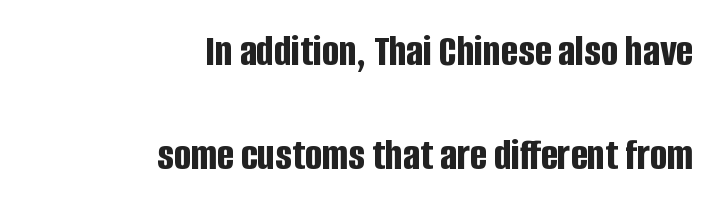
The passage shown is not underscored anywhere. On the weight axis this lands at bold, roughly 700. Does extra space separate the letters? No, they use regular spacing. Serif or sans? Sans — the stroke terminals are bare.
